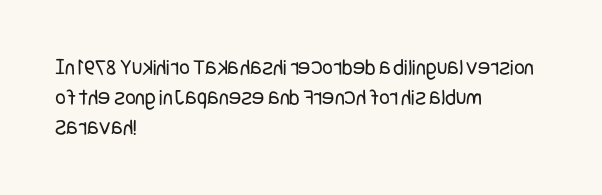
{"italic": "no", "bold": "no", "underline": "no", "align": "left", "line_spacing": "normal", "line_spacing_ratio": 1.31, "letter_spacing": "normal", "letter_spacing_em": 0.0, "glyph_px": 23}
